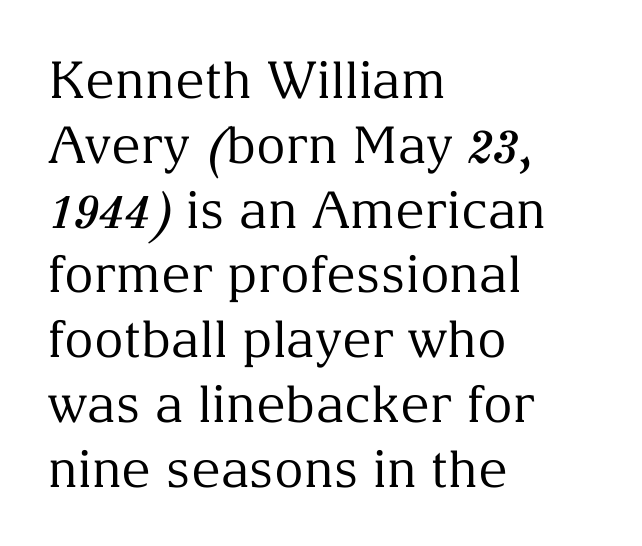
The image shows 51 px regular-weight serif type, upright; set left-aligned, normal line spacing (1.27x), normal letter spacing, not underlined; medium stroke contrast and a medium x-height.
